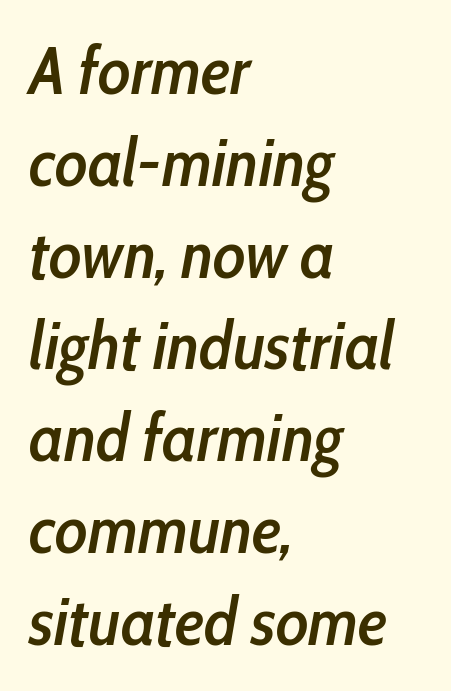
The zone under the glyphs is completely vacant. In terms of weight, the rendering is demibold, just under bold. Vertical spacing — default. Think of a printed novel: that variable character pitch is what you see here.
